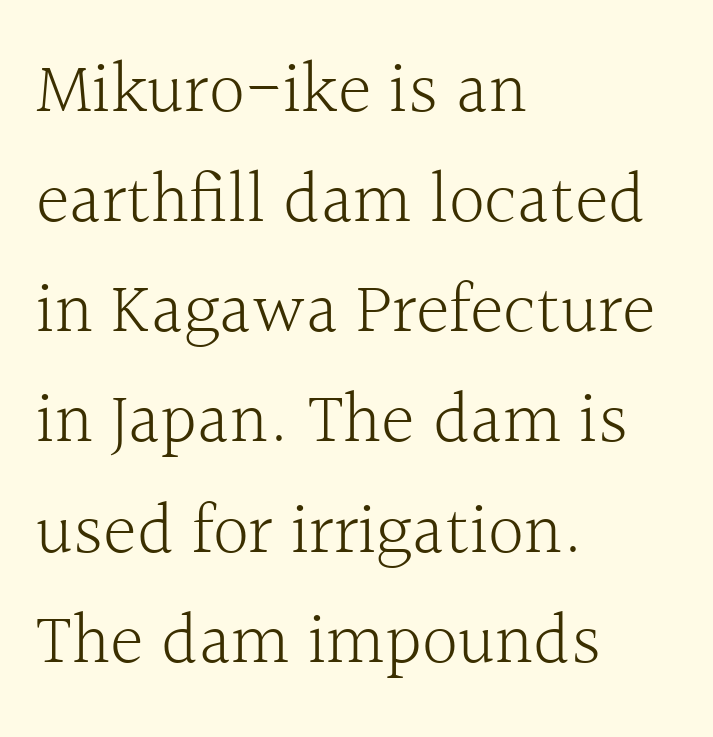
{"serif": "yes", "italic": "no", "bold": "no", "weight": "light", "width": "normal", "x_height": "medium", "monospaced": "no", "underline": "no", "align": "left", "line_spacing": "normal", "line_spacing_ratio": 1.53, "letter_spacing": "normal", "letter_spacing_em": 0.0, "glyph_px": 72}
